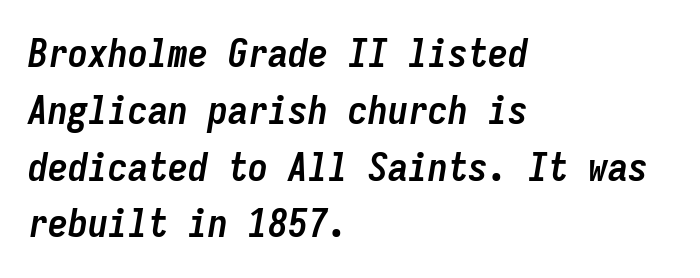
{"italic": "yes", "lean": "right", "slant_degrees": 9, "bold": "yes", "weight": "semibold", "width": "condensed", "stroke_contrast": "low", "x_height": "medium", "monospaced": "yes", "underline": "no", "align": "left", "line_spacing": "normal", "line_spacing_ratio": 1.42, "letter_spacing": "normal", "letter_spacing_em": 0.0, "glyph_px": 40}
